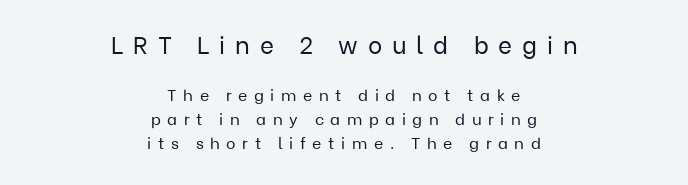
The image shows 24 px text type, upright; set centered, normal line spacing (1.5x), unusually wide letter spacing (+0.41 em), not underlined; the first (top) block is 1.5x larger.
